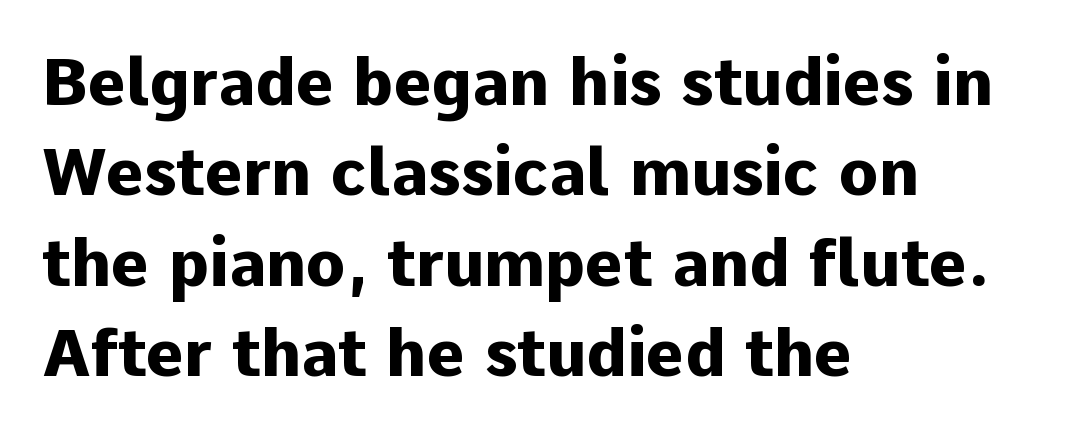
Q: Is the text bold? A: Yes.
Q: Is the text italic (slanted)? A: No, it is upright.
Q: Is the typeface a serif or a sans-serif typeface? A: Sans-serif.
Q: Is the text underlined? A: No.
Q: How is the paragraph aligned? A: Left-aligned.
Q: Is the spacing between letters normal or unusually wide? A: Normal.
Q: Is the spacing between lines tight, normal or loose? A: Normal.
Q: Width (condensed, normal, or wide)? A: Normal.
Q: Stroke contrast? A: Low.
Q: x-height? A: Medium.
Q: Monospaced? A: No.
